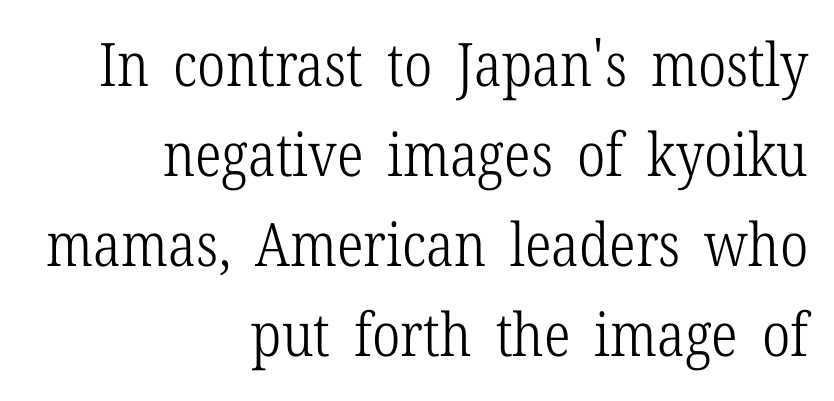
Q: Is the text bold? A: No.
Q: Is the text italic (slanted)? A: No, it is upright.
Q: Is the typeface a serif or a sans-serif typeface? A: Serif.
Q: Is the text underlined? A: No.
Q: How is the paragraph aligned? A: Right-aligned.
Q: Is the spacing between letters normal or unusually wide? A: Normal.
Q: Is the spacing between lines tight, normal or loose? A: Normal.
Q: Width (condensed, normal, or wide)? A: Condensed.
Q: Stroke contrast? A: Low.
Q: x-height? A: Medium.
Q: Monospaced? A: No.
